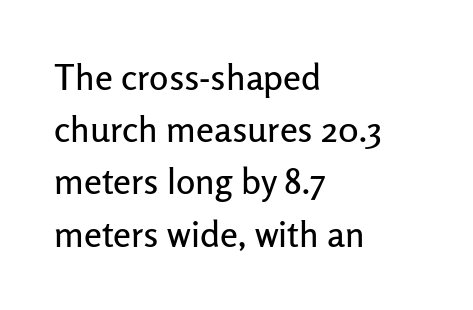
Q: Is the text italic (slanted)? A: No, it is upright.
Q: Is the typeface a serif or a sans-serif typeface? A: Sans-serif.
Q: Is the text underlined? A: No.
Q: How is the paragraph aligned? A: Left-aligned.
Q: Is the spacing between letters normal or unusually wide? A: Normal.
Q: Is the spacing between lines tight, normal or loose? A: Normal.
Q: Width (condensed, normal, or wide)? A: Normal.
Q: Stroke contrast? A: Low.
Q: x-height? A: Medium.
Q: Monospaced? A: No.
